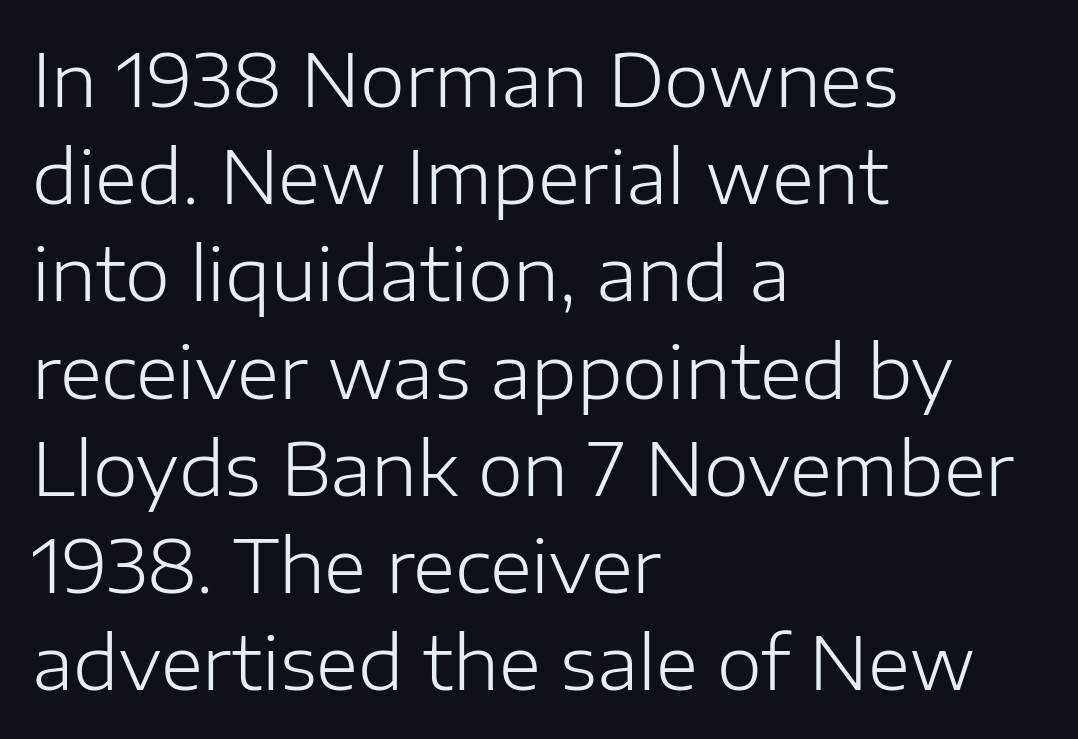
Regular leading. Varying glyph widths throughout — classic text-font behaviour. Does extra space separate the letters? No, they use regular spacing. Nope, not italic — everything's standing straight. The passage is arranged the way most books set body copy — flush left. The glyphs in this specimen are sans serif.
